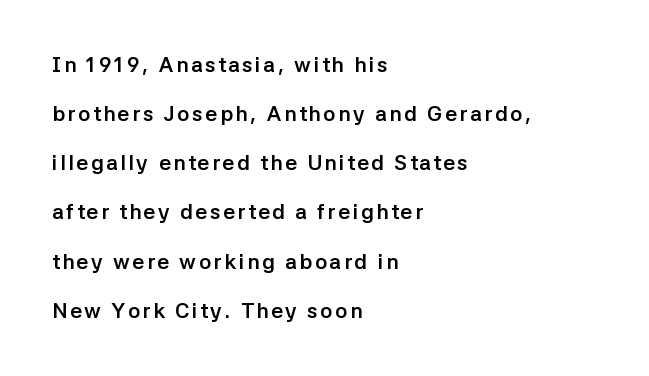
In terms of weight, the rendering is a true, heavy bold. Unlike italic type, these characters show no tilt at all. If you drew a ruler down the left edge, every line would touch it. You could fit nearly another row in the gap between these rows. Underline: absent.
